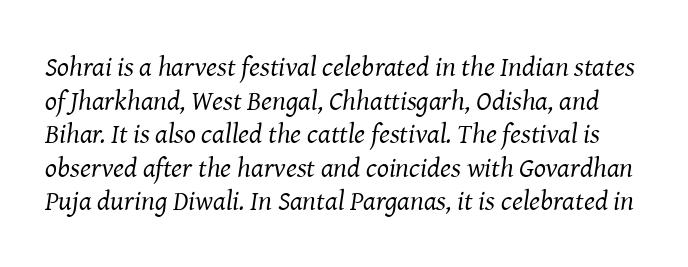
Q: Is the text bold? A: No.
Q: Is the text italic (slanted)? A: Yes, it leans right by about 8 degrees.
Q: Is the typeface a serif or a sans-serif typeface? A: Serif.
Q: Is the text underlined? A: No.
Q: Is the spacing between letters normal or unusually wide? A: Normal.
Q: Width (condensed, normal, or wide)? A: Normal.
Q: Stroke contrast? A: Medium.
Q: x-height? A: Medium.
Q: Monospaced? A: No.
